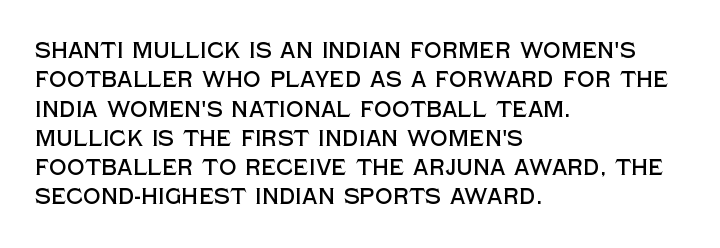
Glyph-to-glyph distance matches everyday printed text. If you drew a ruler down the left edge, every line would touch it. The letters stand upright; this is a roman face. No word sits above an underline. The line-height multiplier appears to be the usual default.
